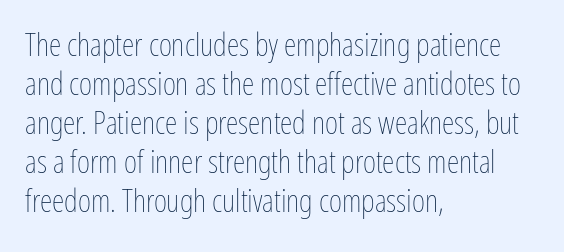
No chunkiness to these letters — they're not bold. These lines are rendered in a variable-pitch font. Clear beneath every line of the passage. Every stem runs plumb, perpendicular to the baseline.
